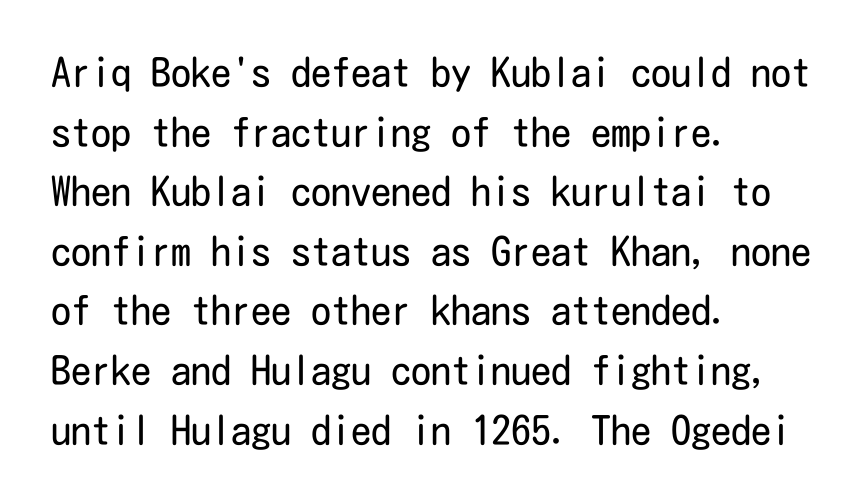
Q: Is the text bold? A: No.
Q: Is the text italic (slanted)? A: No, it is upright.
Q: Is the typeface a serif or a sans-serif typeface? A: Sans-serif.
Q: Is the text underlined? A: No.
Q: How is the paragraph aligned? A: Left-aligned.
Q: Is the spacing between letters normal or unusually wide? A: Normal.
Q: Is the spacing between lines tight, normal or loose? A: Normal.
Q: Width (condensed, normal, or wide)? A: Condensed.
Q: Stroke contrast? A: Low.
Q: x-height? A: Medium.
